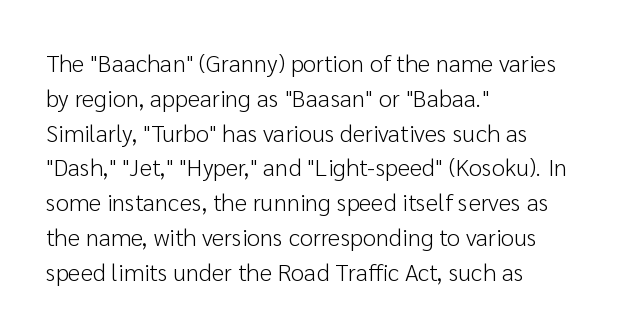
Summary of weight: not heavy and not bold. The passage shown stacks its lines at a standard gap. Upright lettering throughout. Tracking value appears to be zero — textbook default spacing.
